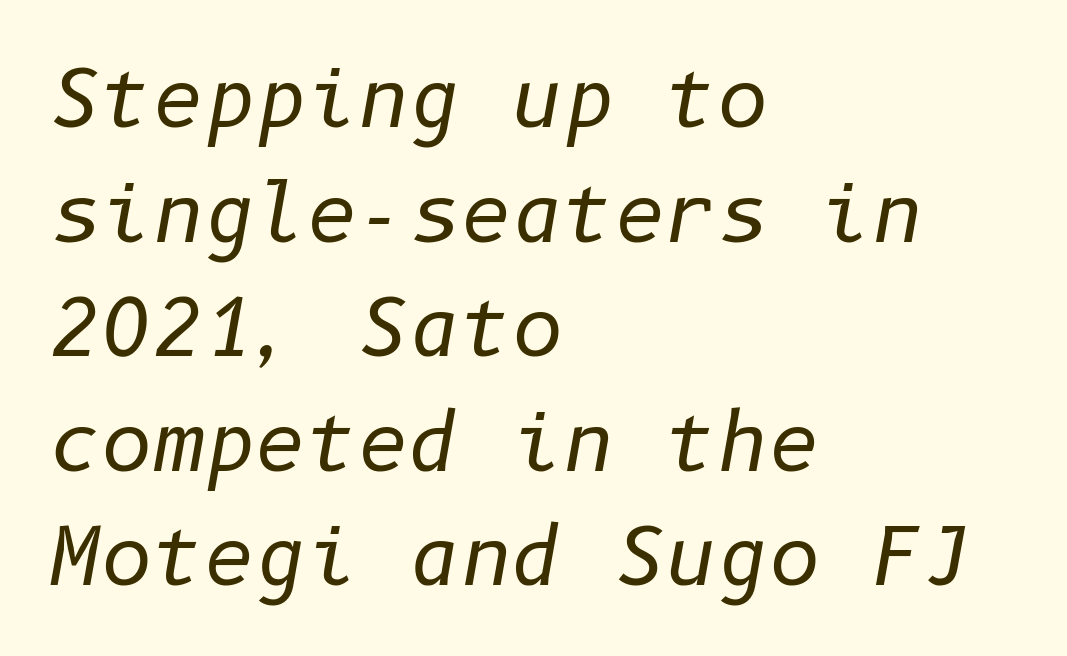
{"italic": "yes", "lean": "right", "slant_degrees": 10, "bold": "no", "weight": "regular", "width": "normal", "stroke_contrast": "low", "x_height": "medium", "underline": "no", "align": "left", "line_spacing": "normal", "line_spacing_ratio": 1.45, "letter_spacing": "normal", "letter_spacing_em": 0.0, "glyph_px": 79}
